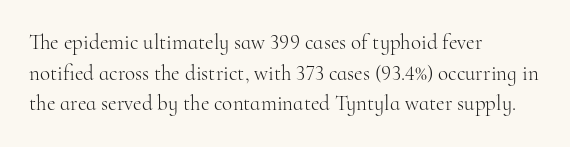
The image shows 21 px text type, upright; set left-aligned, normal line spacing (1.46x), normal letter spacing, not underlined.
